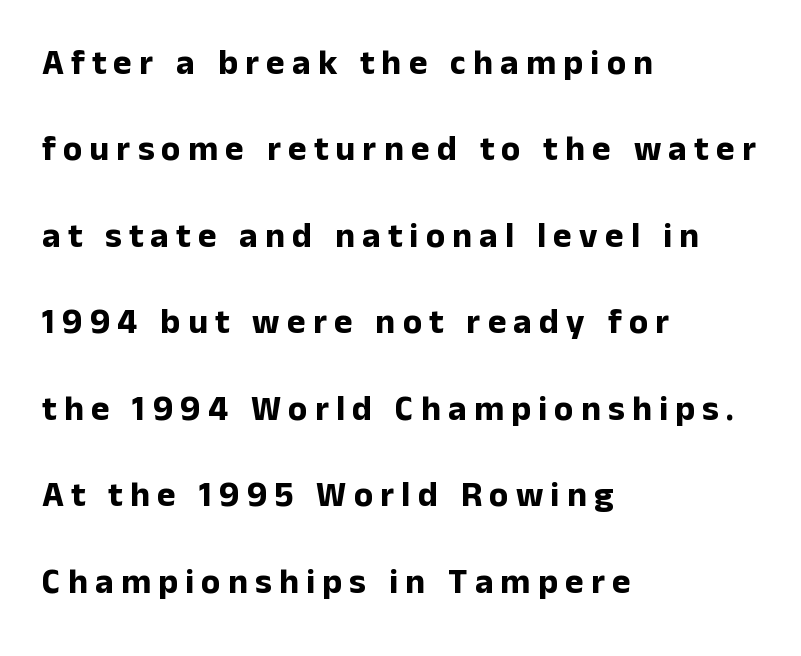
{"serif": "no", "italic": "no", "bold": "yes", "weight": "bold", "width": "normal", "stroke_contrast": "low", "x_height": "medium", "monospaced": "no", "underline": "no", "align": "left", "line_spacing": "loose", "line_spacing_ratio": 2.47, "letter_spacing": "wide", "letter_spacing_em": 0.21, "glyph_px": 35}
